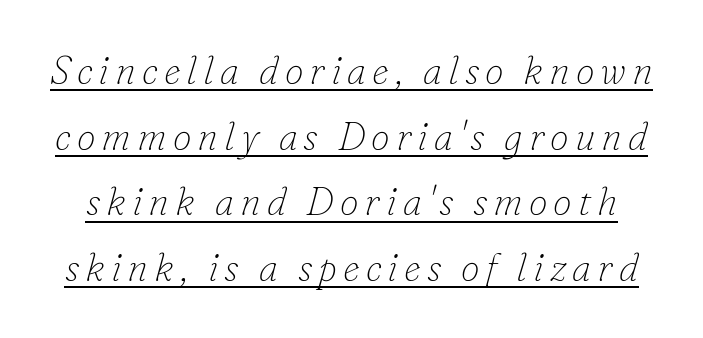
{"serif": "yes", "italic": "yes", "lean": "right", "slant_degrees": 16, "bold": "no", "weight": "thin", "width": "normal", "stroke_contrast": "low", "x_height": "small", "monospaced": "no", "underline": "yes", "line_spacing_ratio": 1.73, "glyph_px": 38}
